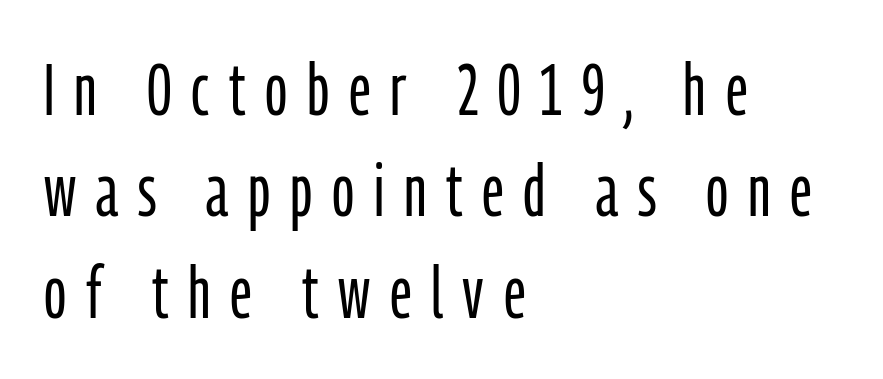
The font sits on the lighter half of the weight spectrum, regular included. Classification — sans serif. This sample has the flowing, uneven cadence of proportional lettering. A bare baseline throughout the passage. The paragraph has a hard left edge and a soft right edge. Tall strokes in this sample are plumb rather than angled.
